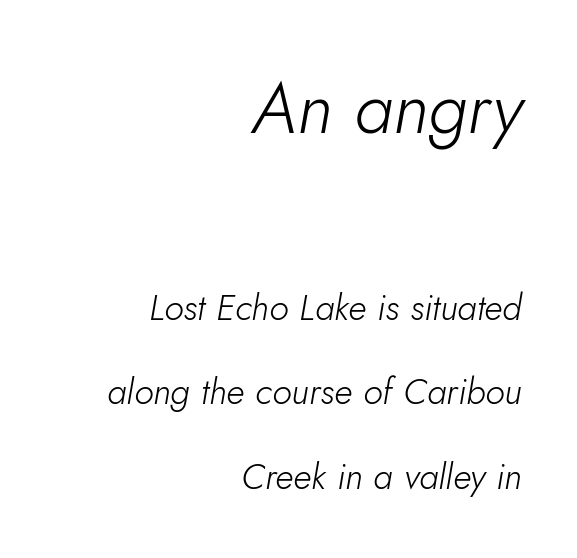
{"italic": "yes", "lean": "right", "slant_degrees": 10, "bold": "no", "weight": "light", "width": "normal", "stroke_contrast": "low", "x_height": "small", "monospaced": "no", "underline": "no", "align": "right", "line_spacing": "loose", "line_spacing_ratio": 2.34, "letter_spacing": "normal", "letter_spacing_em": 0.0, "larger_block": "first", "size_ratio": 2.0, "glyph_px": 72}
